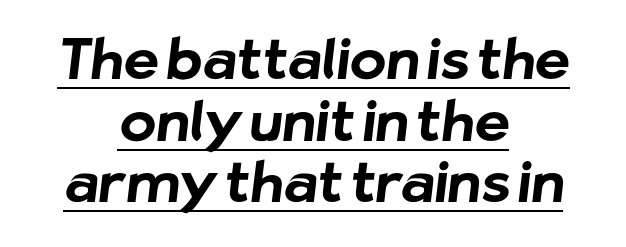
The image shows 55 px bold sans-serif type; set centered, tight line spacing (1.12x), normal letter spacing, underlined; low stroke contrast and a medium x-height.
